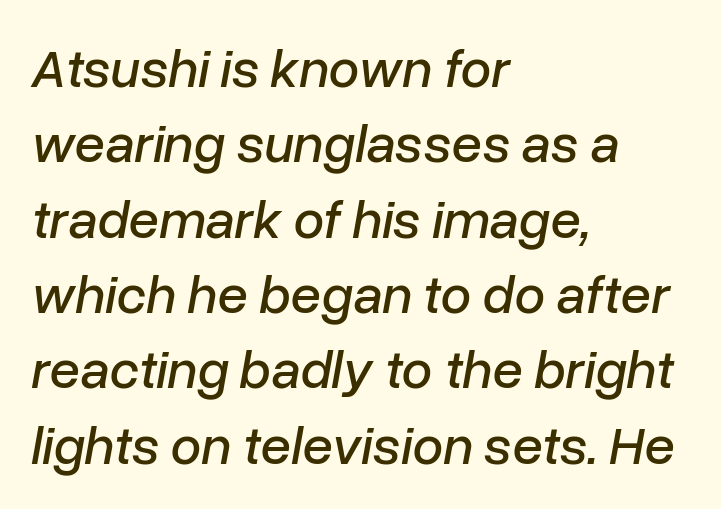
{"italic": "yes", "lean": "right", "slant_degrees": 10, "width": "normal", "stroke_contrast": "low", "x_height": "medium", "monospaced": "no", "underline": "no", "align": "left", "line_spacing": "normal", "line_spacing_ratio": 1.37, "letter_spacing": "normal", "letter_spacing_em": 0.0, "glyph_px": 55}
